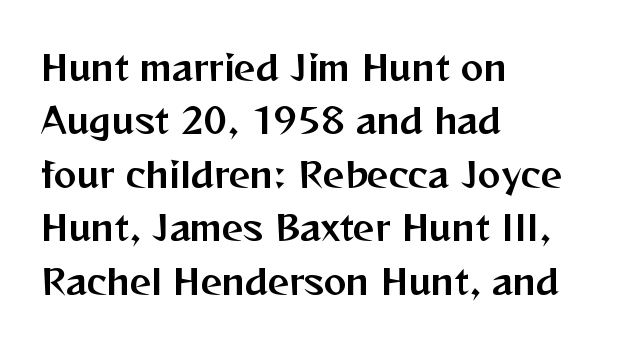
Q: Is the text italic (slanted)? A: No, it is upright.
Q: Is the typeface a serif or a sans-serif typeface? A: Sans-serif.
Q: Is the text underlined? A: No.
Q: How is the paragraph aligned? A: Left-aligned.
Q: Is the spacing between letters normal or unusually wide? A: Normal.
Q: Is the spacing between lines tight, normal or loose? A: Normal.
Q: Width (condensed, normal, or wide)? A: Normal.
Q: Stroke contrast? A: Medium.
Q: x-height? A: Medium.
Q: Monospaced? A: No.
